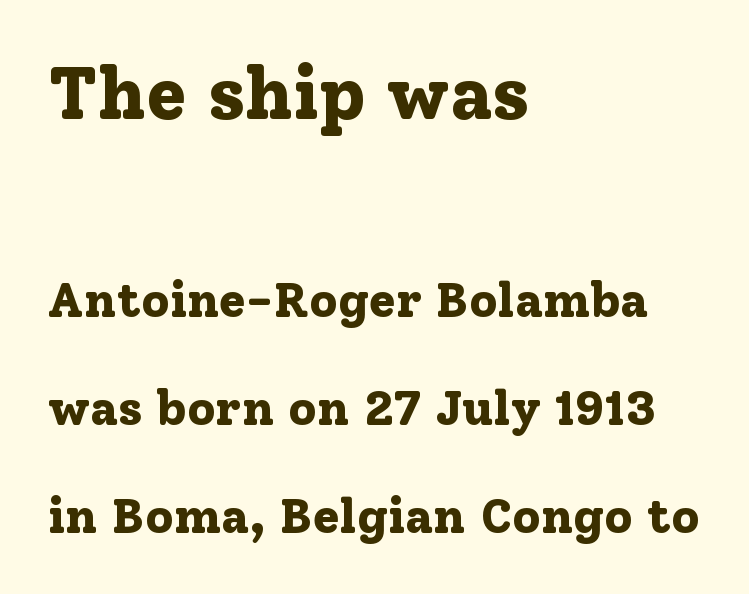
Q: Is the text bold? A: Yes.
Q: Is the text italic (slanted)? A: No, it is upright.
Q: Is the typeface a serif or a sans-serif typeface? A: Serif.
Q: Is the text underlined? A: No.
Q: How is the paragraph aligned? A: Left-aligned.
Q: Is the spacing between letters normal or unusually wide? A: Normal.
Q: Is the spacing between lines tight, normal or loose? A: Loose.
Q: Which block of text is set in a larger size, the first (top) or the second (bottom)? A: The first (top) one.
Q: Width (condensed, normal, or wide)? A: Normal.
Q: Stroke contrast? A: Low.
Q: x-height? A: Medium.
Q: Monospaced? A: No.
